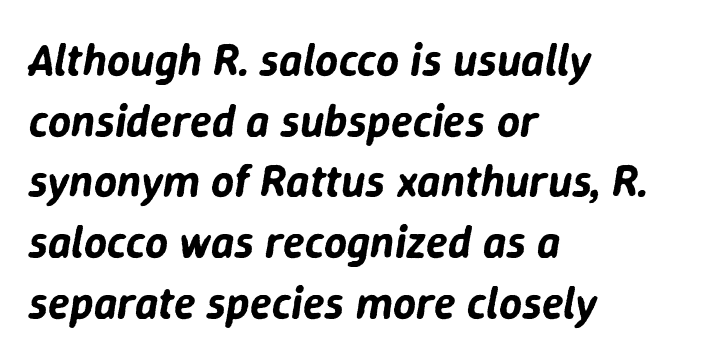
Q: Is the text italic (slanted)? A: Yes, it leans right by about 9 degrees.
Q: Is the text underlined? A: No.
Q: How is the paragraph aligned? A: Left-aligned.
Q: Is the spacing between letters normal or unusually wide? A: Normal.
Q: Is the spacing between lines tight, normal or loose? A: Normal.
Q: Width (condensed, normal, or wide)? A: Normal.
Q: Stroke contrast? A: Low.
Q: x-height? A: Medium.
Q: Monospaced? A: No.
